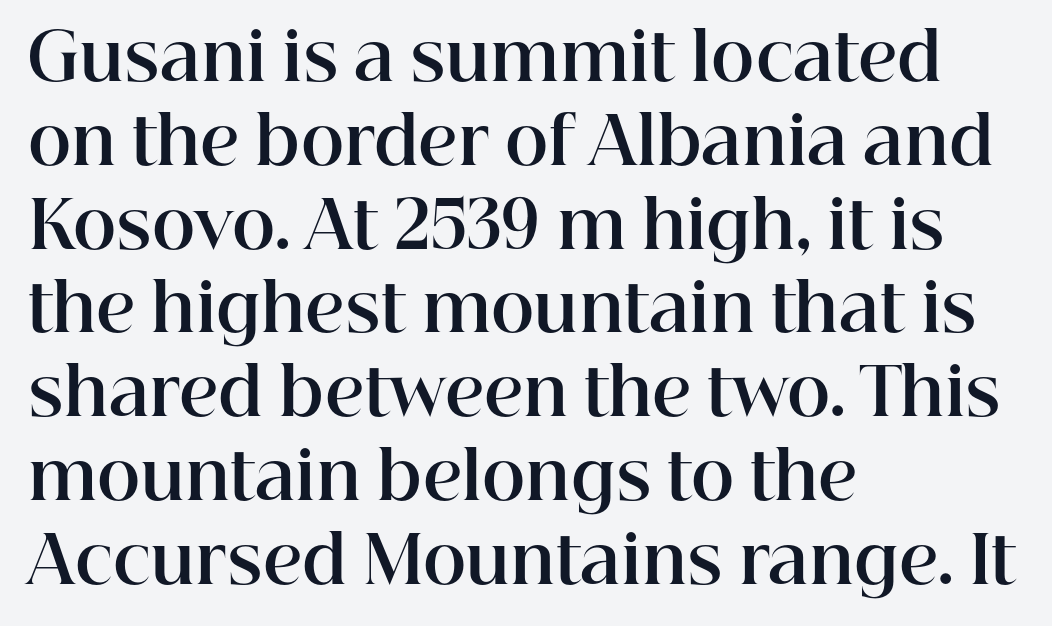
The image shows 66 px bold serif type, upright; set left-aligned, normal line spacing (1.27x), normal letter spacing, not underlined; high stroke contrast and a medium x-height.
